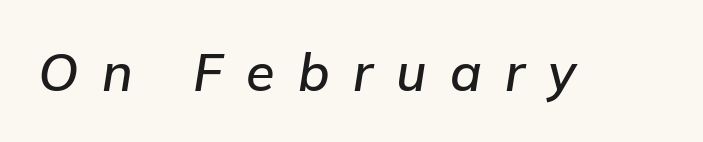
The foot of each line stays bare and open. The tracking jumps out immediately: characters are airy and widely separated. Spacing verdict: proportional, widths tailored to each character. This sample uses an oblique cut, with every glyph tilted off the vertical.
